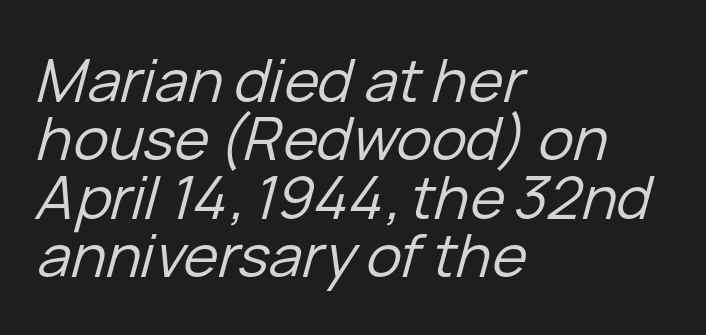
Q: Is the text bold? A: No.
Q: Is the text italic (slanted)? A: Yes, it leans right by about 15 degrees.
Q: Is the text underlined? A: No.
Q: How is the paragraph aligned? A: Left-aligned.
Q: Is the spacing between letters normal or unusually wide? A: Normal.
Q: Is the spacing between lines tight, normal or loose? A: Tight.
Q: Width (condensed, normal, or wide)? A: Normal.
Q: Stroke contrast? A: Low.
Q: x-height? A: Medium.
Q: Monospaced? A: No.
